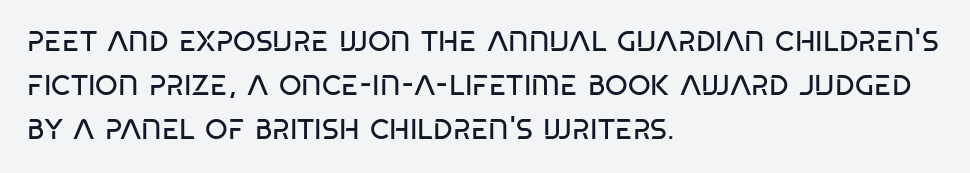
Typographically, this falls in the sans-serif category. The letters stand upright; this is a roman face. A light-to-regular cut is what we see here. What stands out about the letter spacing? Nothing — it is the standard amount. Character widths vary here, with narrow letters taking less room than wide ones. The typesetter chose a ragged-right arrangement here.
